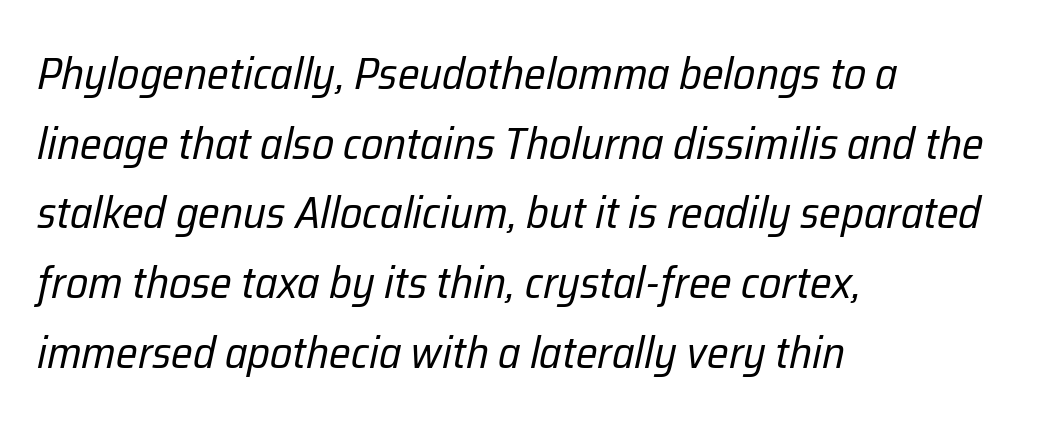
Q: Is the text bold? A: No.
Q: Is the text italic (slanted)? A: Yes, it leans right by about 12 degrees.
Q: Is the text underlined? A: No.
Q: How is the paragraph aligned? A: Left-aligned.
Q: Is the spacing between letters normal or unusually wide? A: Normal.
Q: Is the spacing between lines tight, normal or loose? A: Normal.
Q: Width (condensed, normal, or wide)? A: Condensed.
Q: Stroke contrast? A: Low.
Q: x-height? A: Medium.
Q: Monospaced? A: No.
